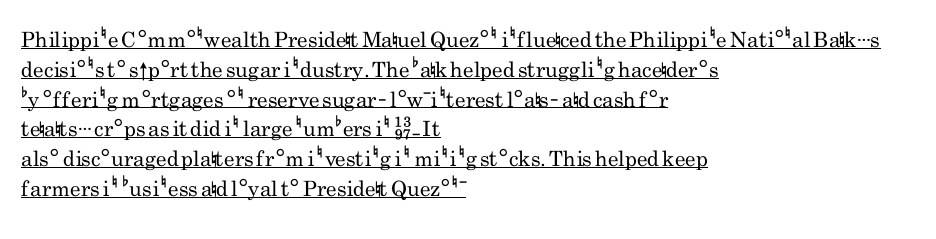
Q: Is the text bold? A: No.
Q: Is the text italic (slanted)? A: No, it is upright.
Q: Is the text underlined? A: Yes.
Q: How is the paragraph aligned? A: Left-aligned.
Q: Is the spacing between letters normal or unusually wide? A: Normal.
Q: Is the spacing between lines tight, normal or loose? A: Normal.
